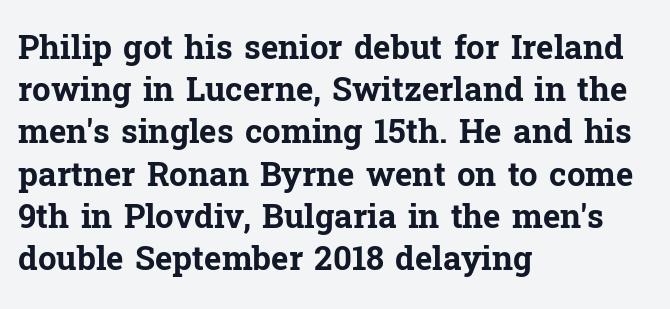
{"serif": "yes", "italic": "no", "bold": "yes", "weight": "bold", "width": "normal", "stroke_contrast": "low", "x_height": "medium", "monospaced": "no", "underline": "no", "align": "left", "line_spacing": "normal", "line_spacing_ratio": 1.28, "letter_spacing": "normal", "letter_spacing_em": 0.0, "glyph_px": 33}
